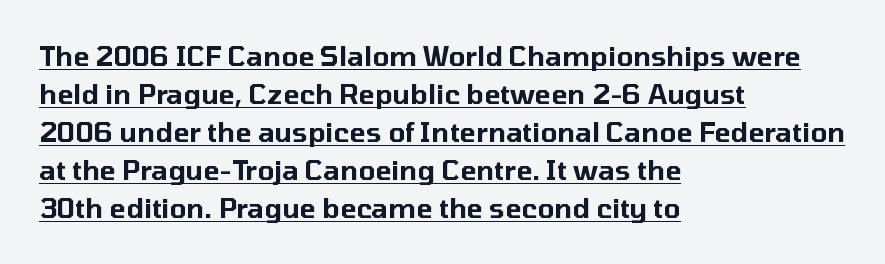
The image shows 27 px text type, upright; set left-aligned, normal line spacing (1.41x), normal letter spacing, underlined.
